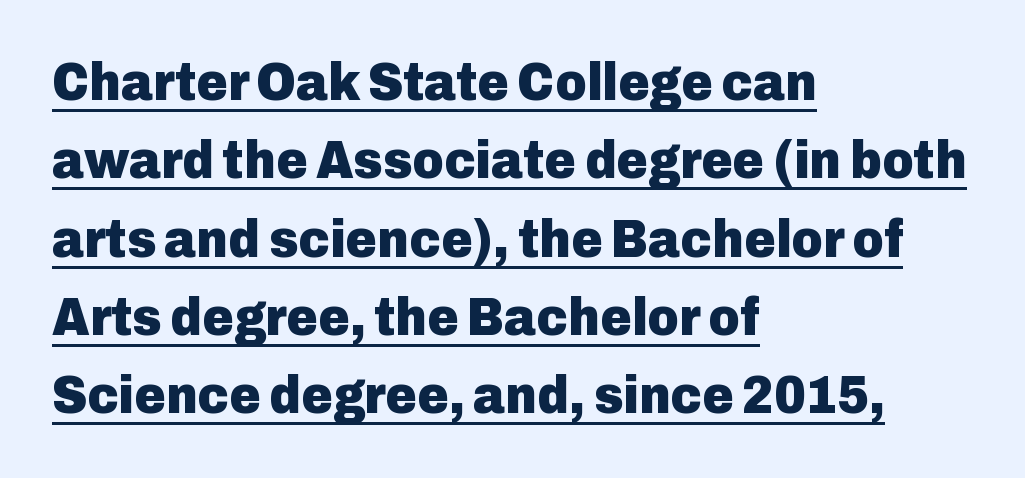
{"serif": "no", "italic": "no", "bold": "yes", "weight": "heavy", "width": "normal", "stroke_contrast": "low", "x_height": "medium", "monospaced": "no", "underline": "yes", "align": "left", "line_spacing": "normal", "line_spacing_ratio": 1.45, "letter_spacing": "normal", "letter_spacing_em": 0.0, "glyph_px": 54}
